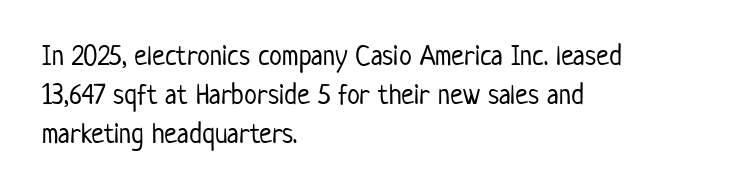
Q: Is the text bold? A: No.
Q: Is the text italic (slanted)? A: No, it is upright.
Q: Is the typeface a serif or a sans-serif typeface? A: Sans-serif.
Q: Is the text underlined? A: No.
Q: How is the paragraph aligned? A: Left-aligned.
Q: Is the spacing between letters normal or unusually wide? A: Normal.
Q: Is the spacing between lines tight, normal or loose? A: Normal.
Q: Width (condensed, normal, or wide)? A: Condensed.
Q: Stroke contrast? A: Low.
Q: x-height? A: Medium.
Q: Monospaced? A: No.
